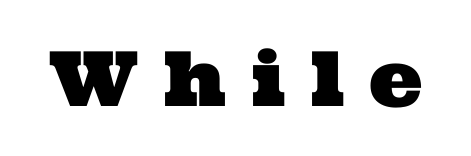
Q: Is the typeface a serif or a sans-serif typeface? A: Serif.
Q: Is the text underlined? A: No.
Q: Is the spacing between letters normal or unusually wide? A: Unusually wide.
Q: Width (condensed, normal, or wide)? A: Wide.
Q: Stroke contrast? A: Medium.
Q: x-height? A: Medium.
Q: Monospaced? A: No.
